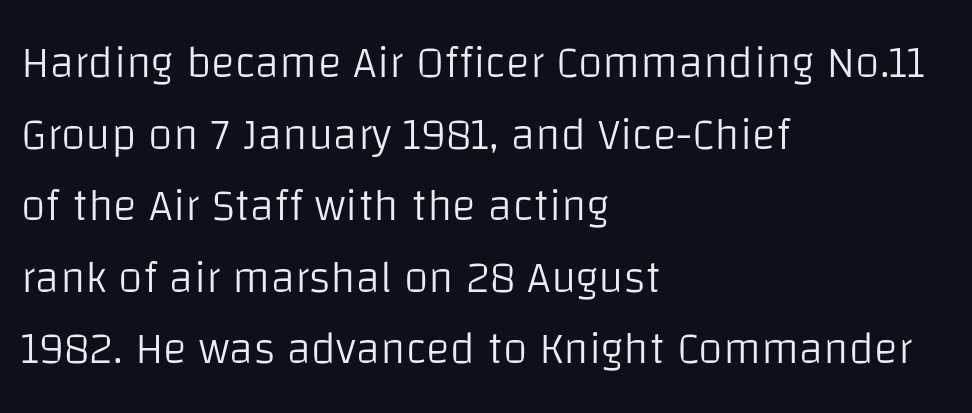
The image shows 45 px light sans-serif type, upright; set left-aligned, normal line spacing (1.59x), normal letter spacing, not underlined; low stroke contrast and a large x-height.
